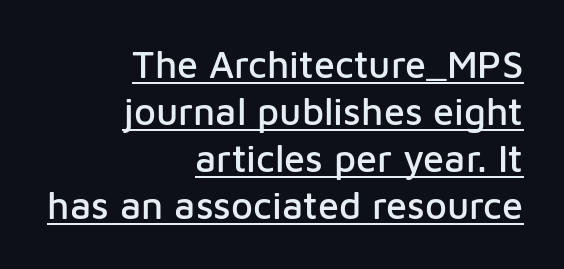
{"serif": "no", "italic": "no", "width": "normal", "stroke_contrast": "low", "x_height": "medium", "monospaced": "no", "underline": "yes", "align": "right", "line_spacing_ratio": 1.24, "letter_spacing": "normal", "letter_spacing_em": 0.0, "glyph_px": 38}
